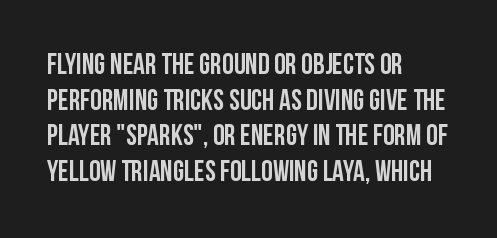
{"serif": "no", "italic": "no", "width": "condensed", "stroke_contrast": "low", "x_height": "large", "monospaced": "no", "underline": "no", "align": "left", "line_spacing_ratio": 1.23, "letter_spacing": "normal", "letter_spacing_em": 0.0, "glyph_px": 29}
